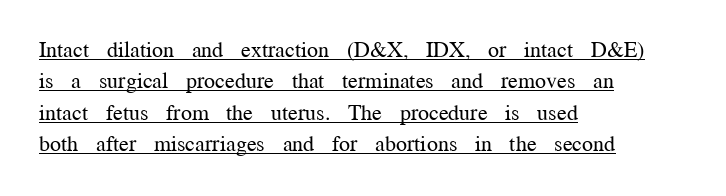
{"italic": "no", "bold": "no", "underline": "yes", "align": "left", "line_spacing": "normal", "line_spacing_ratio": 1.43, "letter_spacing": "normal", "letter_spacing_em": 0.0, "glyph_px": 22}
